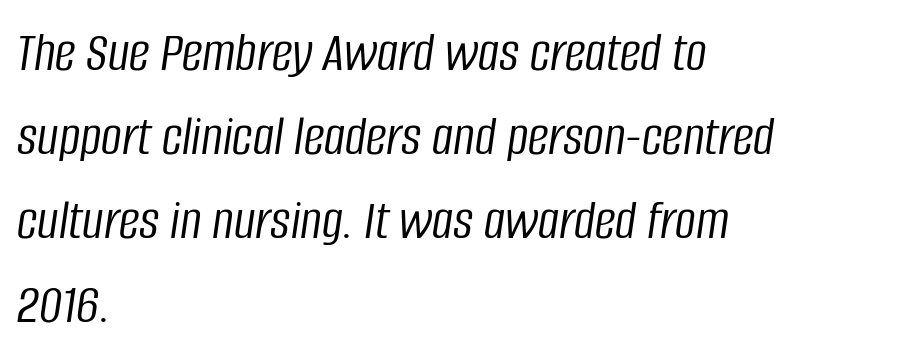
The image shows 58 px light, condensed type, italic (leaning right); set left-aligned, normal line spacing (1.45x), normal letter spacing, not underlined; low stroke contrast and a large x-height.
